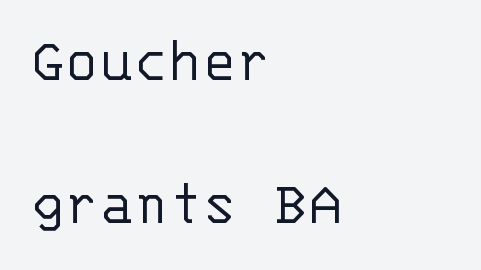
Q: Is the text bold? A: No.
Q: Is the text italic (slanted)? A: No, it is upright.
Q: Is the typeface a serif or a sans-serif typeface? A: Sans-serif.
Q: Is the text underlined? A: No.
Q: How is the paragraph aligned? A: Left-aligned.
Q: Is the spacing between letters normal or unusually wide? A: Normal.
Q: Is the spacing between lines tight, normal or loose? A: Loose.
Q: Width (condensed, normal, or wide)? A: Normal.
Q: Stroke contrast? A: Low.
Q: x-height? A: Large.
Q: Monospaced? A: Yes.
